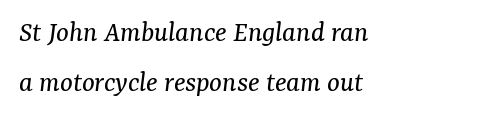
{"serif": "yes", "italic": "yes", "lean": "right", "slant_degrees": 7, "bold": "no", "weight": "regular", "width": "normal", "stroke_contrast": "medium", "x_height": "medium", "monospaced": "no", "underline": "no", "align": "left", "line_spacing": "normal", "line_spacing_ratio": 1.67, "letter_spacing": "normal", "letter_spacing_em": 0.0, "glyph_px": 30}
